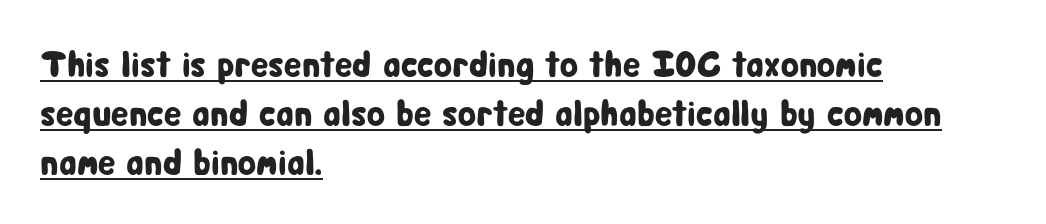
The image shows 37 px condensed sans-serif type, upright; set left-aligned, normal line spacing (1.33x), normal letter spacing, underlined; low stroke contrast and a medium x-height.
